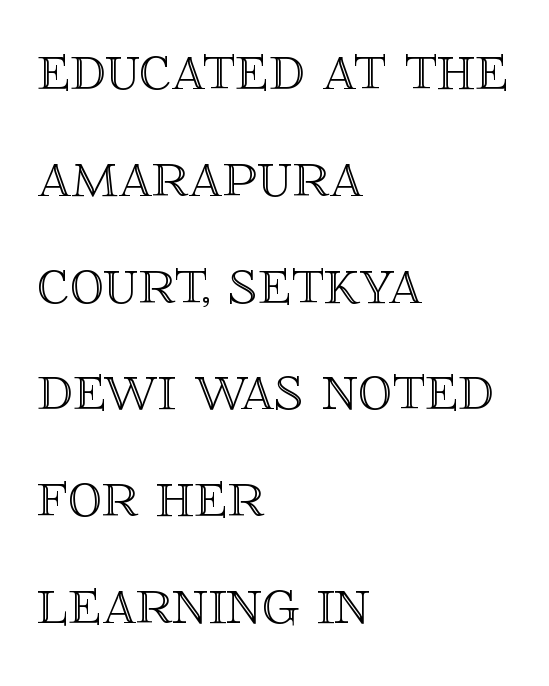
{"italic": "no", "width": "normal", "x_height": "large", "monospaced": "no", "underline": "no", "align": "left", "line_spacing": "normal", "line_spacing_ratio": 1.57, "letter_spacing": "normal", "letter_spacing_em": 0.0, "glyph_px": 68}
